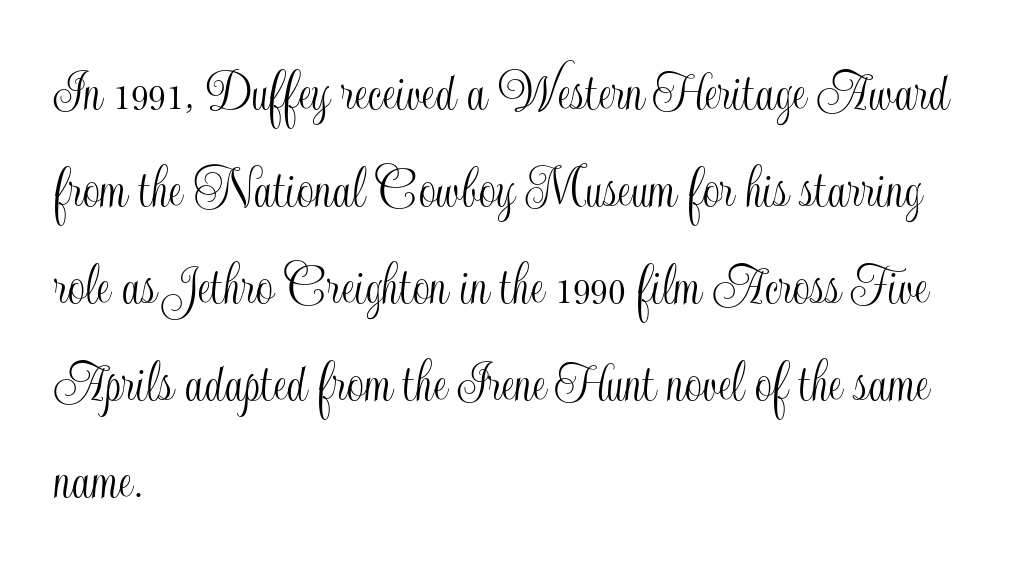
Each row of text sits above clean, open space. In terms of letterspacing, this is plain default setting. These lines are rendered in a variable-pitch font.
